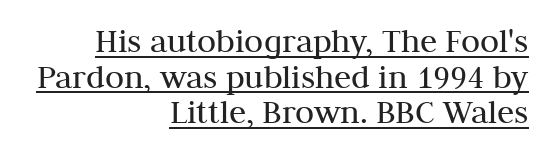
The image shows 35 px regular-weight serif type, upright; set right-aligned, tight line spacing (1.02x), normal letter spacing, underlined; medium stroke contrast and a medium x-height.
